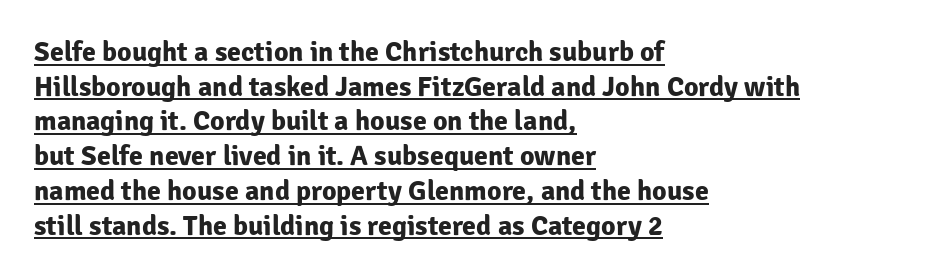
Q: Is the text bold? A: Yes.
Q: Is the text italic (slanted)? A: No, it is upright.
Q: Is the typeface a serif or a sans-serif typeface? A: Sans-serif.
Q: Is the text underlined? A: Yes.
Q: How is the paragraph aligned? A: Left-aligned.
Q: Is the spacing between letters normal or unusually wide? A: Normal.
Q: Width (condensed, normal, or wide)? A: Normal.
Q: Stroke contrast? A: Low.
Q: x-height? A: Medium.
Q: Monospaced? A: No.
